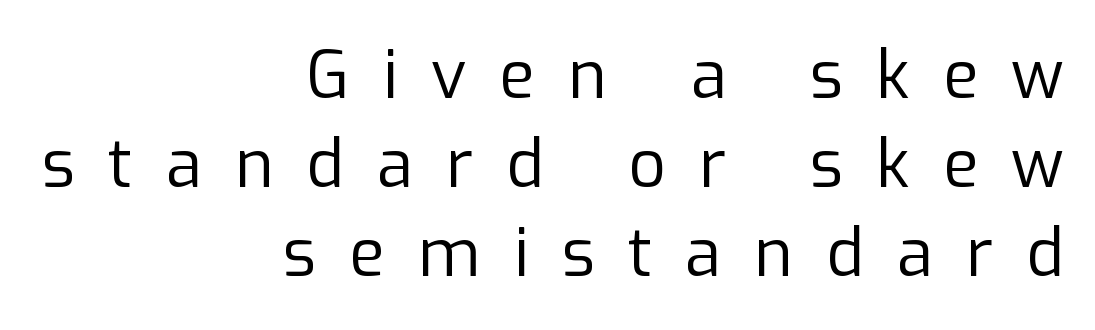
{"serif": "no", "italic": "no", "bold": "no", "weight": "regular", "width": "normal", "stroke_contrast": "low", "x_height": "medium", "monospaced": "no", "underline": "no", "align": "right", "line_spacing": "normal", "line_spacing_ratio": 1.35, "letter_spacing": "wide", "letter_spacing_em": 0.5, "glyph_px": 66}
